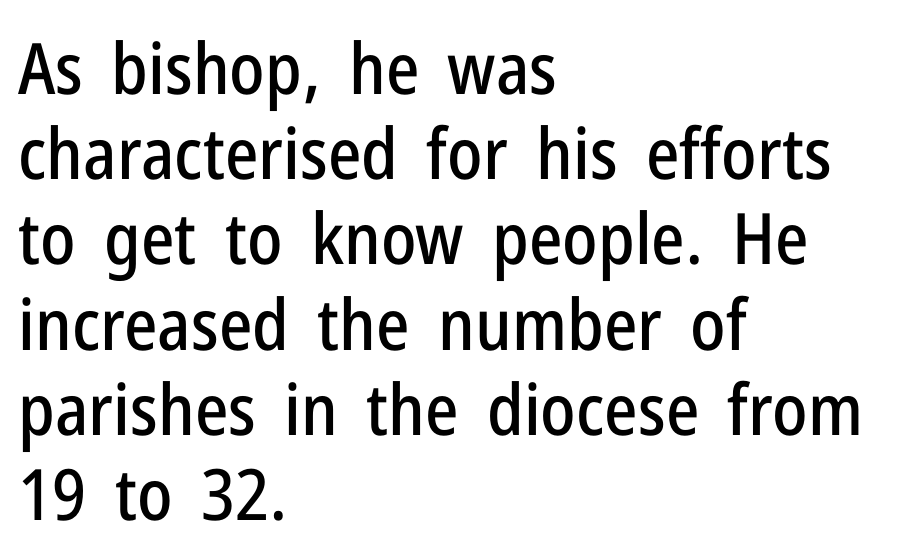
Q: Is the text italic (slanted)? A: No, it is upright.
Q: Is the typeface a serif or a sans-serif typeface? A: Sans-serif.
Q: Is the text underlined? A: No.
Q: How is the paragraph aligned? A: Left-aligned.
Q: Is the spacing between letters normal or unusually wide? A: Normal.
Q: Width (condensed, normal, or wide)? A: Condensed.
Q: Stroke contrast? A: Low.
Q: x-height? A: Medium.
Q: Monospaced? A: No.
